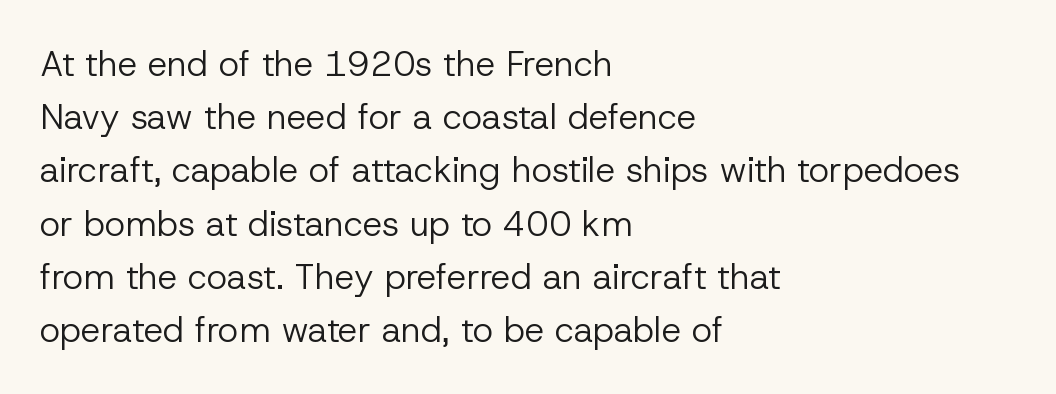
The image shows 35 px regular-weight sans-serif type, upright; set left-aligned, normal line spacing (1.52x), normal letter spacing, not underlined; low stroke contrast and a medium x-height.
